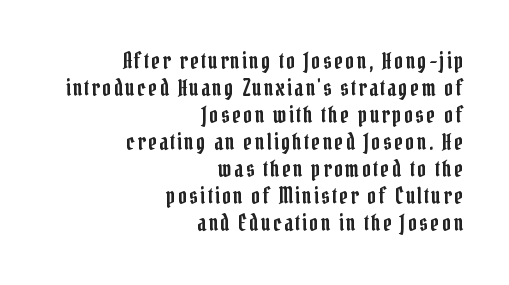
The image shows 22 px text type, upright; set right-aligned, line spacing 1.23x, not underlined.
